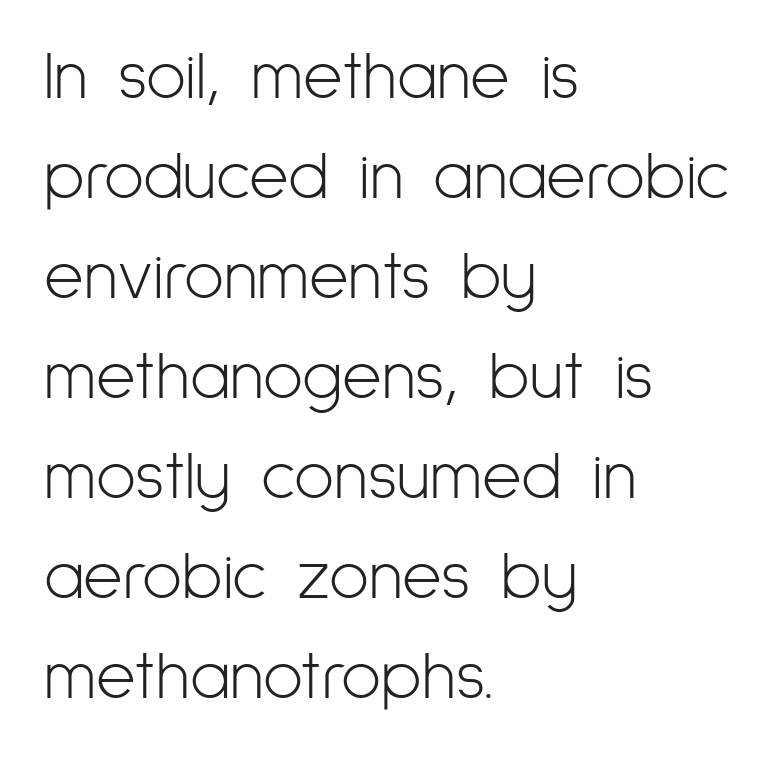
{"serif": "no", "italic": "no", "bold": "no", "weight": "light", "width": "condensed", "stroke_contrast": "low", "x_height": "medium", "monospaced": "no", "underline": "no", "align": "left", "line_spacing": "normal", "line_spacing_ratio": 1.47, "letter_spacing": "normal", "letter_spacing_em": 0.0, "glyph_px": 68}
